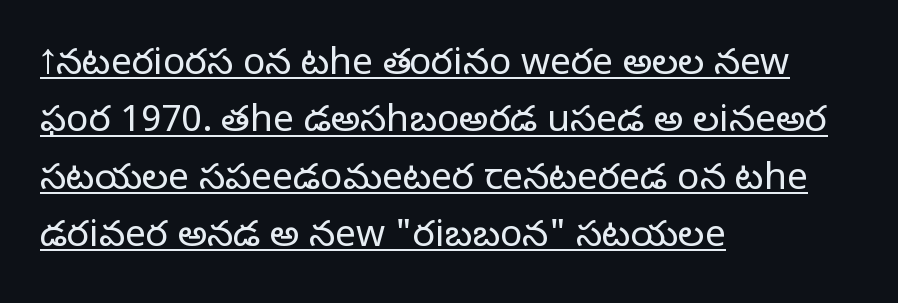
Q: Is the text bold? A: No.
Q: Is the text italic (slanted)? A: No, it is upright.
Q: Is the typeface a serif or a sans-serif typeface? A: Sans-serif.
Q: Is the text underlined? A: Yes.
Q: How is the paragraph aligned? A: Left-aligned.
Q: Is the spacing between letters normal or unusually wide? A: Normal.
Q: Is the spacing between lines tight, normal or loose? A: Normal.
Q: Width (condensed, normal, or wide)? A: Normal.
Q: Stroke contrast? A: Low.
Q: x-height? A: Medium.
Q: Monospaced? A: No.
